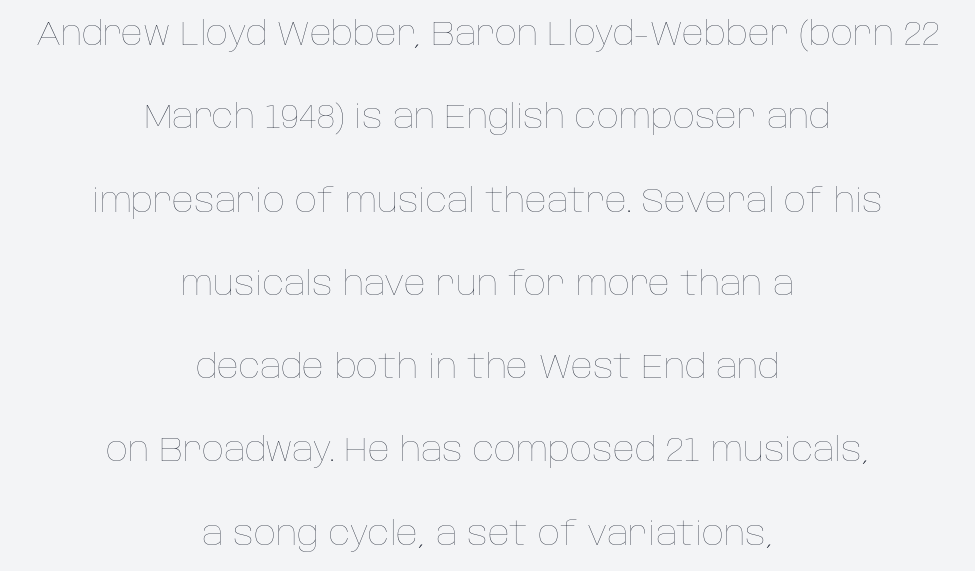
The strokes are not fattened; the text isn't bold. Observe the ordinary spacing: letters are neighbours, not strangers. The lines are quadded center. This sample uses an upright cut, with every glyph sitting square on the baseline. Nobody drew a line under any word here.
